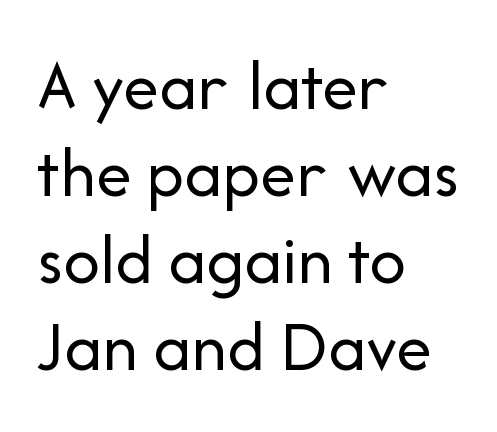
{"serif": "no", "italic": "no", "bold": "no", "weight": "regular", "width": "normal", "stroke_contrast": "low", "x_height": "medium", "monospaced": "no", "underline": "no", "align": "left", "line_spacing_ratio": 1.21, "letter_spacing": "normal", "letter_spacing_em": 0.0, "glyph_px": 72}
